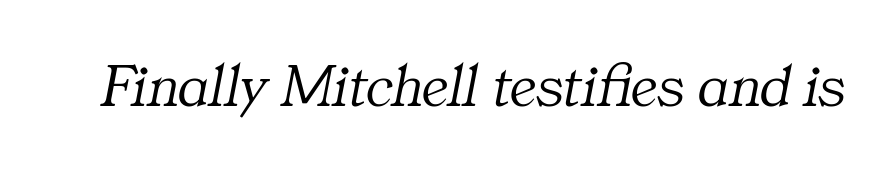
The font family rendered here belongs to the serif group. Emphasis-style slanted type is in use. Letters have the restrained weight of plain body copy at most. Character widths vary here, with narrow letters taking less room than wide ones. In terms of letterspacing, this is plain default setting. Descender tails drop into unmarked territory.
